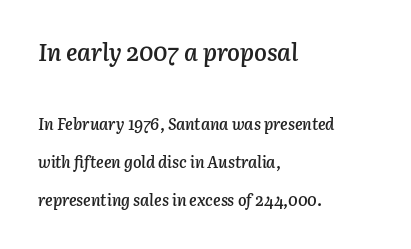
Horizontal alignment here is leftward, the default for most running prose. Emphasis by weight is partial: semibold. One glance says open: line gaps are wider than usual. This sample uses an oblique cut, with every glyph tilted off the vertical. The gap between lines stays unmarked. Honestly, the letter spacing is just normal — you wouldn't notice it.
